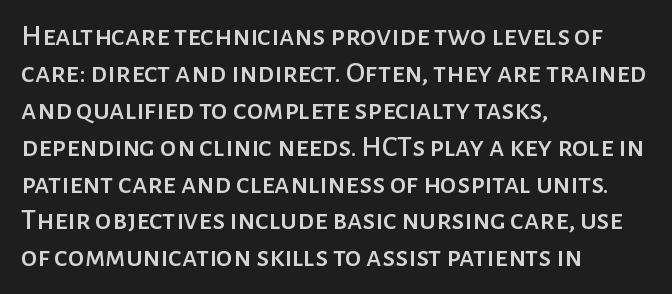
The image shows 30 px sans-serif type, upright; set left-aligned, line spacing 1.23x, normal letter spacing, not underlined; low stroke contrast and a medium x-height.
